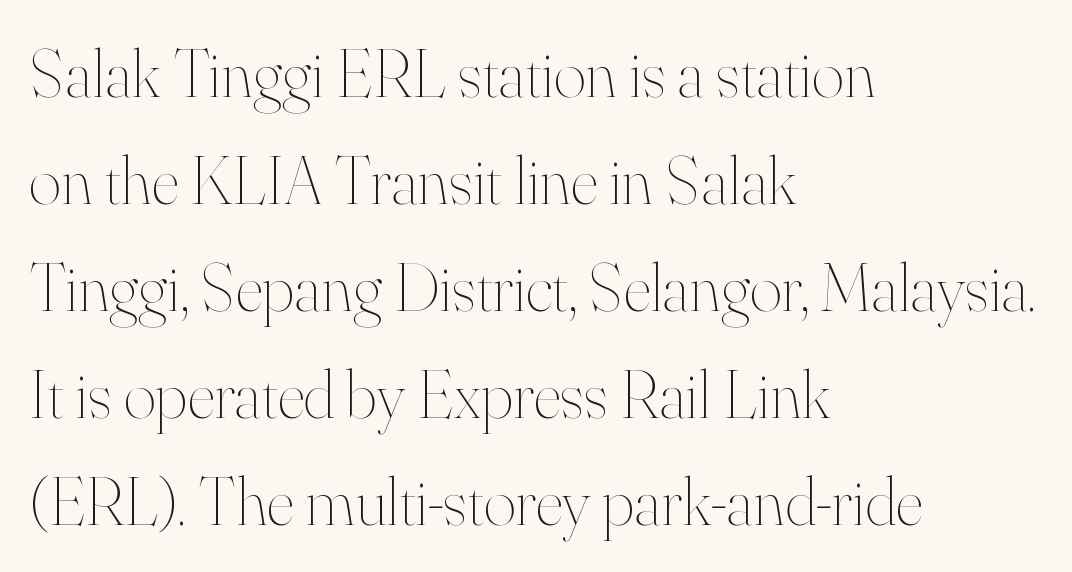
Q: Is the text bold? A: No.
Q: Is the text italic (slanted)? A: No, it is upright.
Q: Is the text underlined? A: No.
Q: How is the paragraph aligned? A: Left-aligned.
Q: Is the spacing between letters normal or unusually wide? A: Normal.
Q: Is the spacing between lines tight, normal or loose? A: Normal.
Q: Width (condensed, normal, or wide)? A: Normal.
Q: Stroke contrast? A: High.
Q: x-height? A: Small.
Q: Monospaced? A: No.
